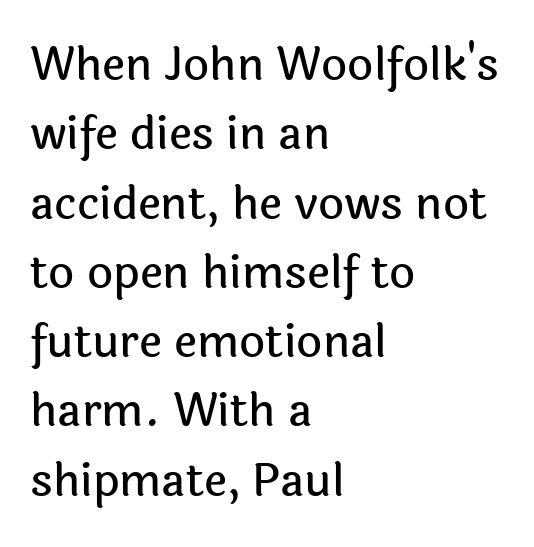
A classic flush-left, rag-right setting is used for this passage. Does the lettering tilt? It doesn't — this is upright. Serifs: no, the terminals of the letterforms are clean. Interline gaps are of average width in this sample.
